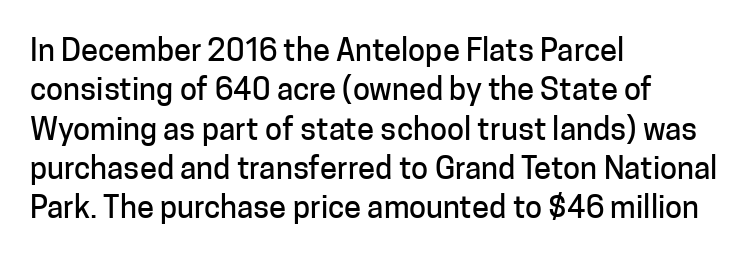
Horizontal bands of white between lines are of average thickness. In terms of letterform style, serifs are entirely absent. Notice how the passage keeps a crisp vertical edge on the left only. Is there any slant? The stems are plumb. There is no visible air inserted between adjacent glyphs. The passage shown is typed in a proportional face where columns would drift.
